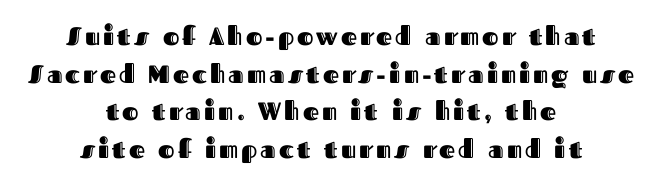
The image shows 25 px text type, upright; set centered, normal line spacing (1.51x), not underlined.
